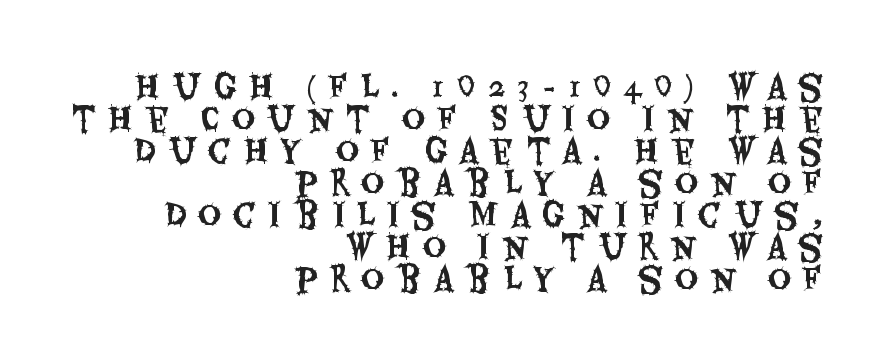
I'd call this a sans setting — the letters go barefoot. Do the characters align in a grid? No, the font is proportional. Teacher's note: observe the even right margin — that is flush-right alignment. The face used here is rendered with a markedly widened letterfit.
